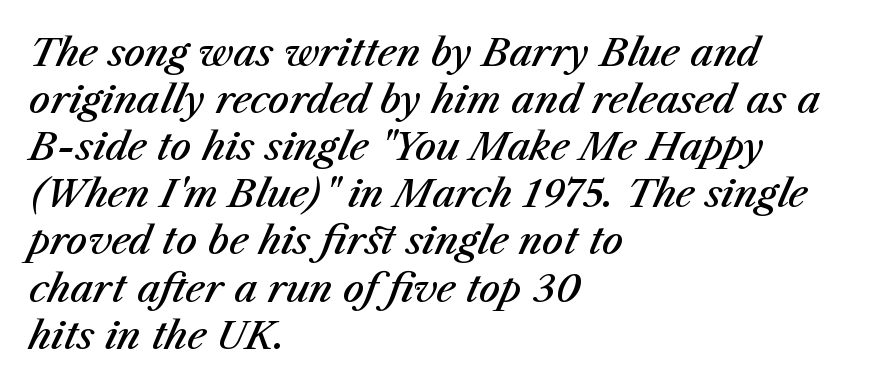
The image shows 38 px semibold type, italic (leaning right); set left-aligned, line spacing 1.24x, normal letter spacing, not underlined; medium stroke contrast and a medium x-height.
